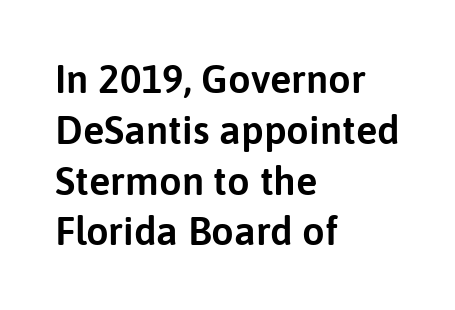
{"serif": "no", "italic": "no", "width": "normal", "stroke_contrast": "low", "x_height": "medium", "monospaced": "no", "underline": "no", "align": "left", "line_spacing": "normal", "line_spacing_ratio": 1.27, "letter_spacing": "normal", "letter_spacing_em": 0.0, "glyph_px": 40}
